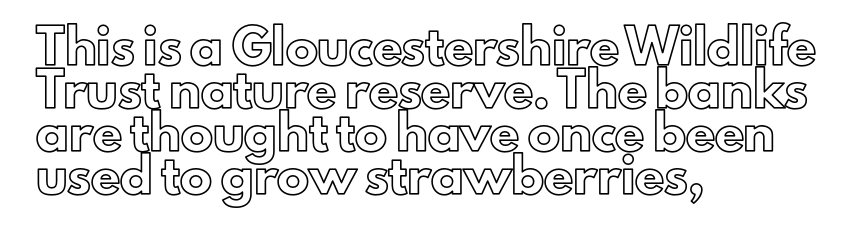
{"italic": "no", "width": "normal", "x_height": "small", "monospaced": "no", "underline": "no", "align": "left", "line_spacing": "normal", "line_spacing_ratio": 1.34, "letter_spacing": "normal", "letter_spacing_em": 0.0, "glyph_px": 32}
